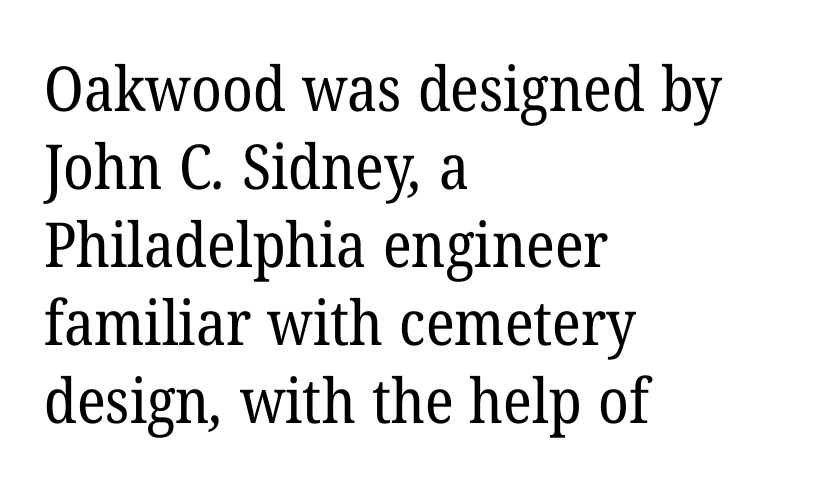
Q: Is the text bold? A: No.
Q: Is the typeface a serif or a sans-serif typeface? A: Serif.
Q: Is the text underlined? A: No.
Q: How is the paragraph aligned? A: Left-aligned.
Q: Is the spacing between letters normal or unusually wide? A: Normal.
Q: Is the spacing between lines tight, normal or loose? A: Normal.
Q: Width (condensed, normal, or wide)? A: Normal.
Q: Stroke contrast? A: Low.
Q: x-height? A: Medium.
Q: Monospaced? A: No.
